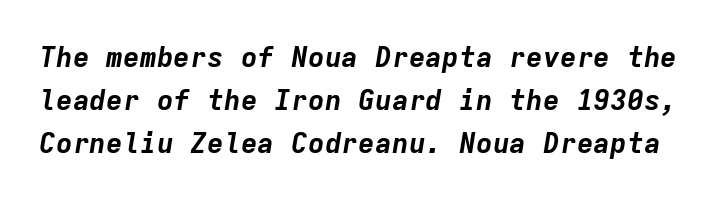
Q: Is the text bold? A: Yes.
Q: Is the text italic (slanted)? A: Yes, it leans right by about 9 degrees.
Q: Is the text underlined? A: No.
Q: Is the spacing between letters normal or unusually wide? A: Normal.
Q: Is the spacing between lines tight, normal or loose? A: Normal.
Q: Width (condensed, normal, or wide)? A: Normal.
Q: Stroke contrast? A: Low.
Q: x-height? A: Medium.
Q: Monospaced? A: Yes.
